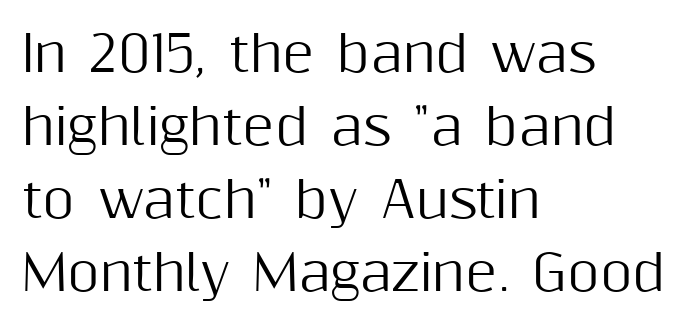
There is no visible air inserted between adjacent glyphs. The paragraph has a hard left edge and a soft right edge. You can tell it's not italic because the verticals are truly vertical. Character widths vary here, with narrow letters taking less room than wide ones. No word sits above an underline. To sum up the face: it is a sans, with no serifs.
